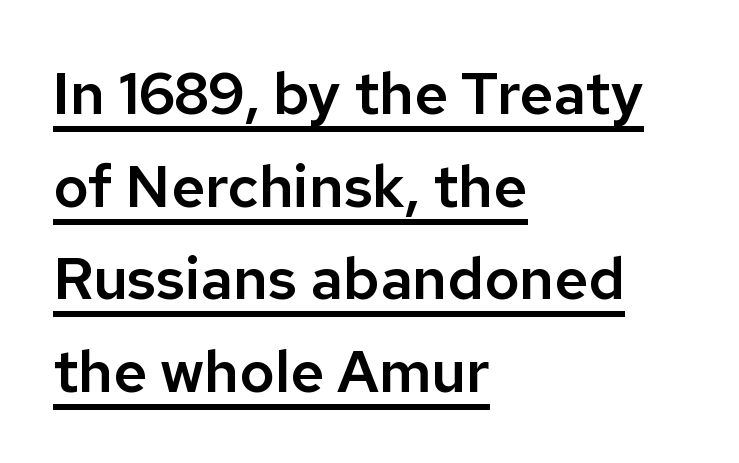
The compositor pushed each line to the left boundary. Baseline-to-baseline distance is the conventional proportion of letter height. Words appear dense and cohesive because spacing is normal. Proportional: the letters do not fall into vertical columns. This rendering features underlined lettering.
